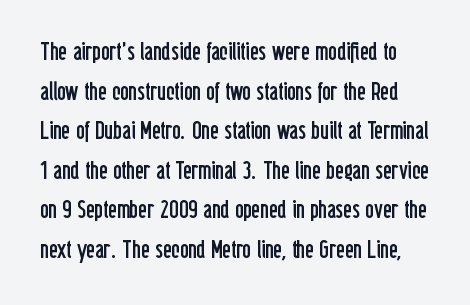
Q: Is the text bold? A: No.
Q: Is the text italic (slanted)? A: No, it is upright.
Q: Is the text underlined? A: No.
Q: Is the spacing between letters normal or unusually wide? A: Normal.
Q: Is the spacing between lines tight, normal or loose? A: Normal.
